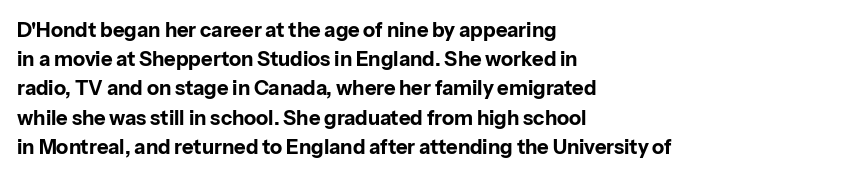
The image shows 20 px bold type, upright; set left-aligned, normal line spacing (1.46x), normal letter spacing, not underlined.
